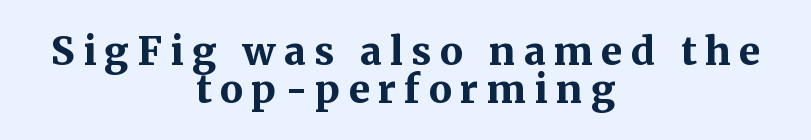
Q: Is the text bold? A: Yes.
Q: Is the text italic (slanted)? A: No, it is upright.
Q: Is the typeface a serif or a sans-serif typeface? A: Serif.
Q: Is the text underlined? A: No.
Q: How is the paragraph aligned? A: Centered.
Q: Is the spacing between letters normal or unusually wide? A: Unusually wide.
Q: Is the spacing between lines tight, normal or loose? A: Tight.
Q: Width (condensed, normal, or wide)? A: Normal.
Q: Stroke contrast? A: Medium.
Q: x-height? A: Medium.
Q: Monospaced? A: No.
